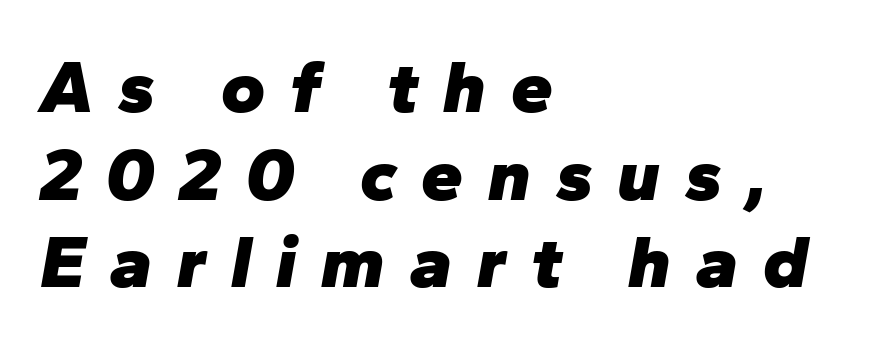
Q: Is the text bold? A: Yes.
Q: Is the text italic (slanted)? A: Yes, it leans right by about 10 degrees.
Q: Is the text underlined? A: No.
Q: How is the paragraph aligned? A: Left-aligned.
Q: Is the spacing between letters normal or unusually wide? A: Unusually wide.
Q: Width (condensed, normal, or wide)? A: Normal.
Q: Stroke contrast? A: Low.
Q: x-height? A: Medium.
Q: Monospaced? A: No.
